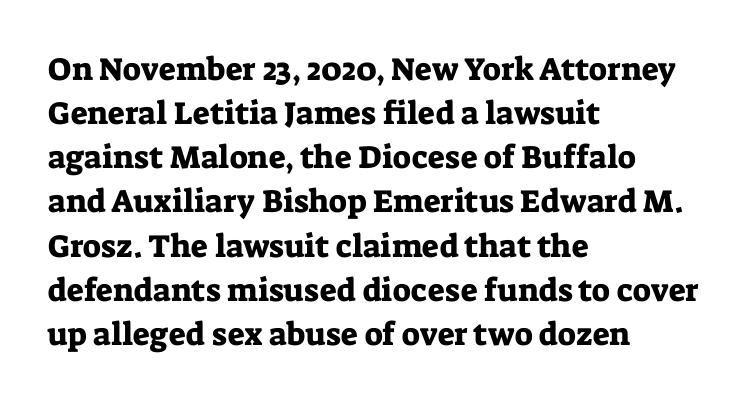
Q: Is the text italic (slanted)? A: No, it is upright.
Q: Is the typeface a serif or a sans-serif typeface? A: Serif.
Q: Is the text underlined? A: No.
Q: How is the paragraph aligned? A: Left-aligned.
Q: Is the spacing between letters normal or unusually wide? A: Normal.
Q: Is the spacing between lines tight, normal or loose? A: Normal.
Q: Width (condensed, normal, or wide)? A: Normal.
Q: Stroke contrast? A: Low.
Q: x-height? A: Medium.
Q: Monospaced? A: No.
